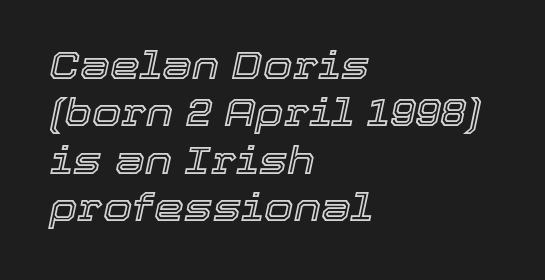
Q: Is the text italic (slanted)? A: Yes, it leans right by about 12 degrees.
Q: Is the text underlined? A: No.
Q: How is the paragraph aligned? A: Left-aligned.
Q: Is the spacing between letters normal or unusually wide? A: Normal.
Q: Is the spacing between lines tight, normal or loose? A: Normal.
Q: Width (condensed, normal, or wide)? A: Normal.
Q: x-height? A: Medium.
Q: Monospaced? A: No.
